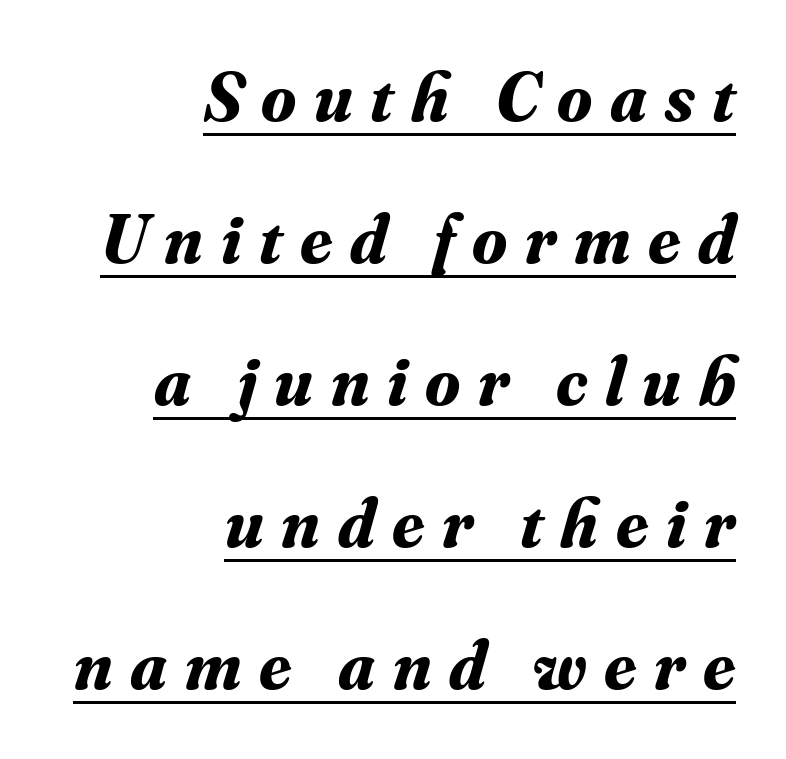
Q: Is the text bold? A: Yes.
Q: Is the text italic (slanted)? A: Yes, it leans right by about 16 degrees.
Q: Is the typeface a serif or a sans-serif typeface? A: Serif.
Q: Is the text underlined? A: Yes.
Q: How is the paragraph aligned? A: Right-aligned.
Q: Is the spacing between letters normal or unusually wide? A: Unusually wide.
Q: Is the spacing between lines tight, normal or loose? A: Loose.
Q: Width (condensed, normal, or wide)? A: Normal.
Q: Stroke contrast? A: Medium.
Q: x-height? A: Small.
Q: Monospaced? A: No.
